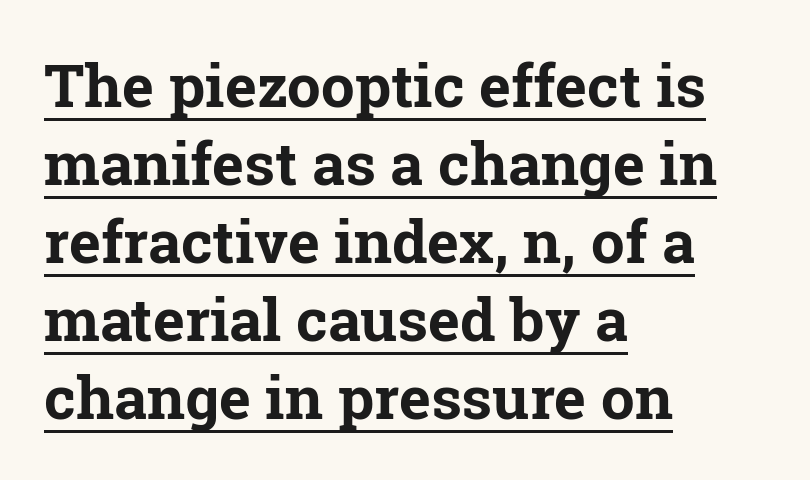
The image shows 60 px bold serif type, upright; set left-aligned, normal line spacing (1.3x), normal letter spacing, underlined; low stroke contrast and a medium x-height.
